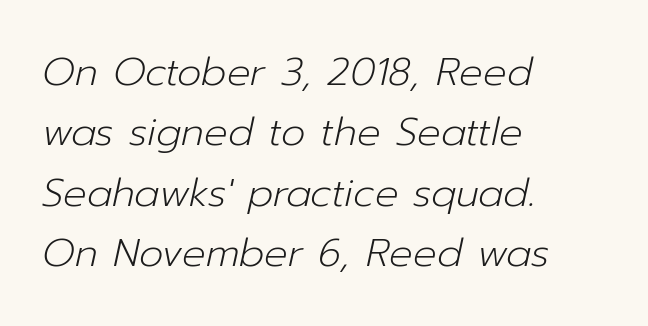
The image shows 39 px light type, italic (leaning right); set left-aligned, normal line spacing (1.55x), normal letter spacing, not underlined; low stroke contrast and a medium x-height.
